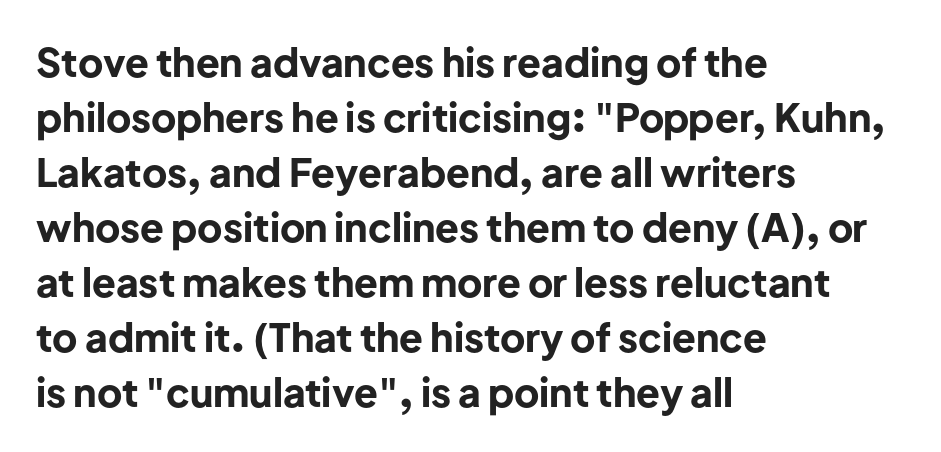
Style check: upright. Descenders hang freely into open space. One glance says typical: line gaps are just what's usual. This sample is left-justified, so line endings fall wherever the words run out. Does the type have serifs? No, each stem ends abruptly. Heavy-handed strokes throughout: this text is bold.
